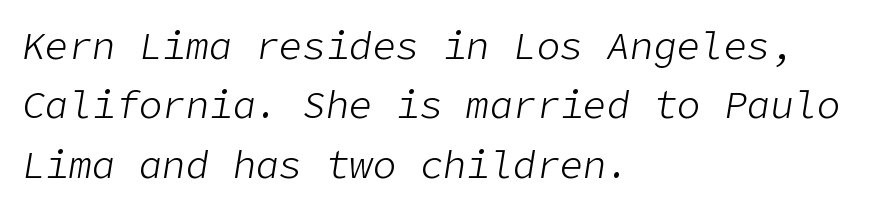
Observe the lean: these are italic letterforms. This is not heavy type; no bold has been used. The zone under the glyphs is completely vacant. A classic flush-left, rag-right setting is used for this passage. The passage shown has conventional tracking throughout.
